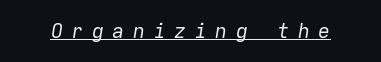
Is the letter spacing exaggerated? Yes — the characters are pushed far apart. The font's italic variant was chosen for this text. Like a heading marked for emphasis, these lines bear an underscore. Is the stroke heavy? The answer is a plain regular-or-lighter.
